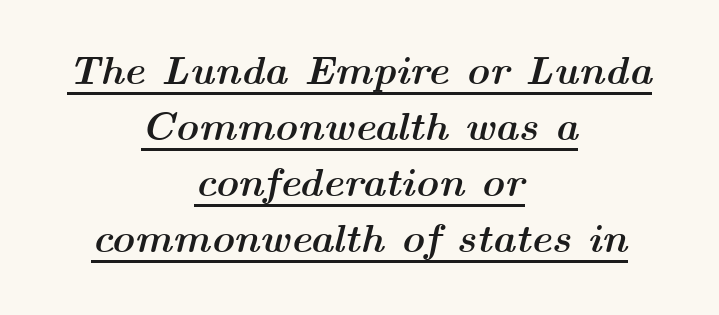
{"italic": "yes", "lean": "right", "slant_degrees": 14, "bold": "yes", "weight": "semibold", "width": "wide", "stroke_contrast": "medium", "x_height": "medium", "monospaced": "no", "underline": "yes", "align": "center", "line_spacing": "normal", "line_spacing_ratio": 1.4, "letter_spacing": "normal", "letter_spacing_em": 0.0, "glyph_px": 40}
